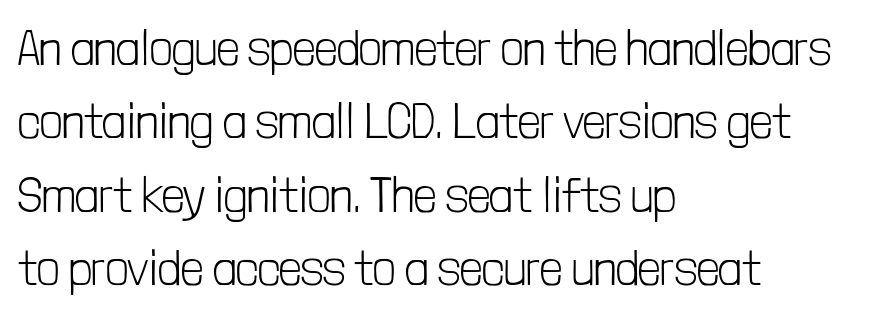
Q: Is the text bold? A: No.
Q: Is the text italic (slanted)? A: No, it is upright.
Q: Is the typeface a serif or a sans-serif typeface? A: Sans-serif.
Q: Is the text underlined? A: No.
Q: How is the paragraph aligned? A: Left-aligned.
Q: Is the spacing between letters normal or unusually wide? A: Normal.
Q: Is the spacing between lines tight, normal or loose? A: Normal.
Q: Width (condensed, normal, or wide)? A: Condensed.
Q: Stroke contrast? A: Low.
Q: x-height? A: Medium.
Q: Monospaced? A: No.
